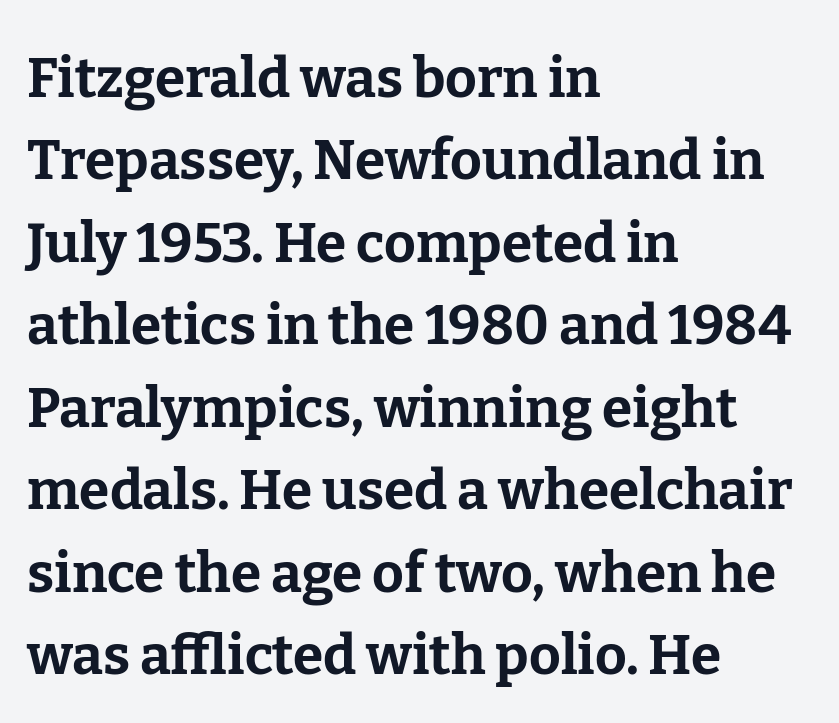
Q: Is the text bold? A: Yes.
Q: Is the text italic (slanted)? A: No, it is upright.
Q: Is the typeface a serif or a sans-serif typeface? A: Serif.
Q: Is the text underlined? A: No.
Q: How is the paragraph aligned? A: Left-aligned.
Q: Is the spacing between letters normal or unusually wide? A: Normal.
Q: Is the spacing between lines tight, normal or loose? A: Normal.
Q: Width (condensed, normal, or wide)? A: Normal.
Q: Stroke contrast? A: Low.
Q: x-height? A: Medium.
Q: Monospaced? A: No.
